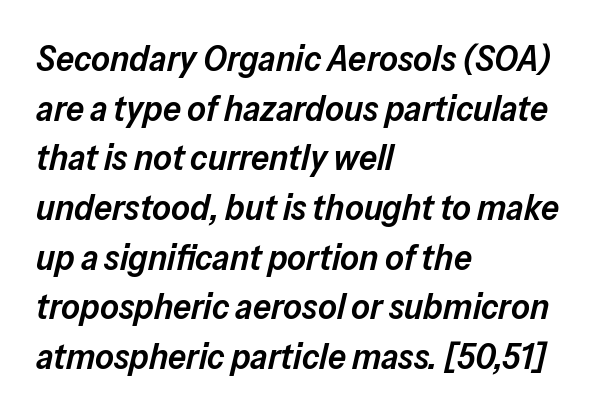
The image shows 36 px semibold type, italic (leaning right); set left-aligned, normal line spacing (1.38x), normal letter spacing, not underlined; low stroke contrast and a medium x-height.
